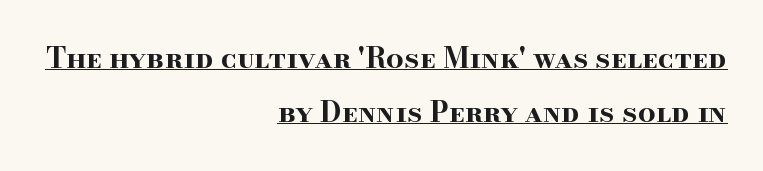
The image shows 28 px bold, wide serif type, upright; set right-aligned, loose line spacing (1.93x), normal letter spacing, underlined; high stroke contrast and a small x-height.
